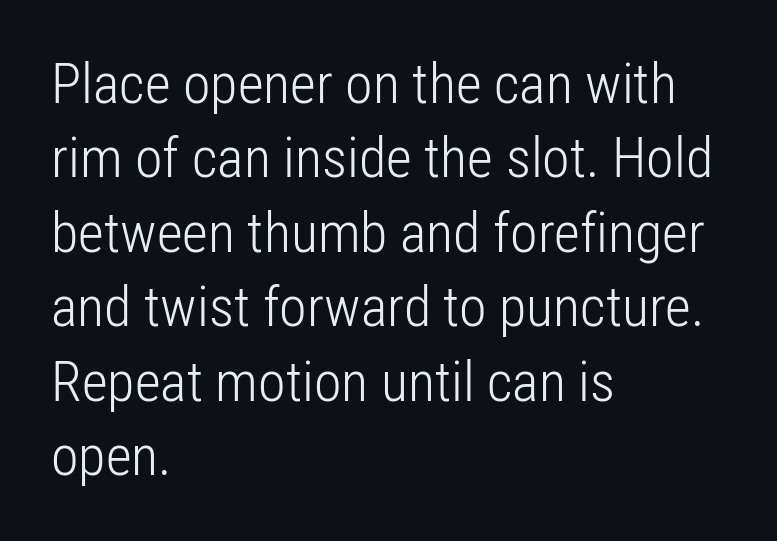
Descenders are the only things crossing below the line. Each letter keeps its own natural width here, so spacing adapts to shape. This sample uses a sans-serif face. The passage is arranged the way most books set body copy — flush left. The lettering stays uniformly vertical, giving the passage a roman look.
